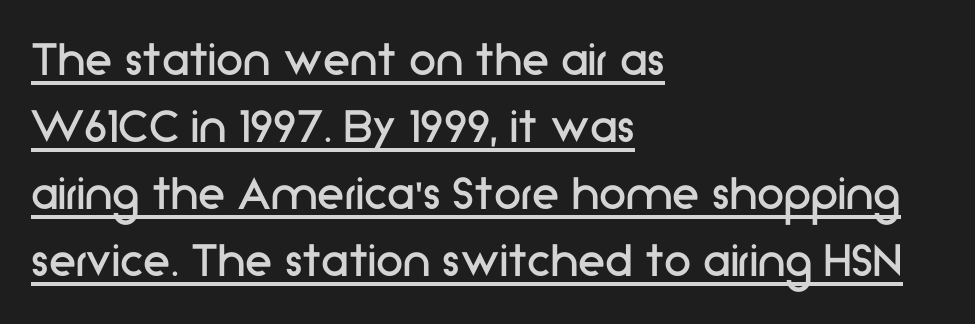
The image shows 55 px regular-weight sans-serif type, upright; set left-aligned, line spacing 1.22x, normal letter spacing, underlined; low stroke contrast and a medium x-height.
